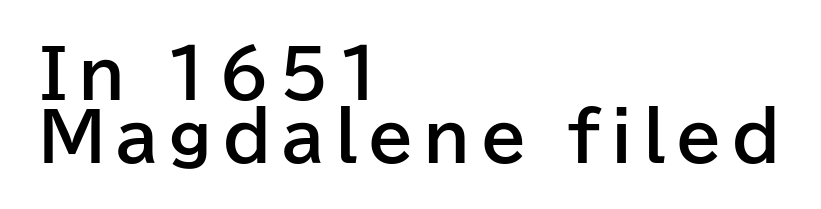
{"serif": "no", "italic": "no", "bold": "yes", "weight": "bold", "width": "normal", "stroke_contrast": "low", "x_height": "medium", "monospaced": "no", "underline": "no", "align": "left", "line_spacing": "tight", "line_spacing_ratio": 0.96, "glyph_px": 66}
